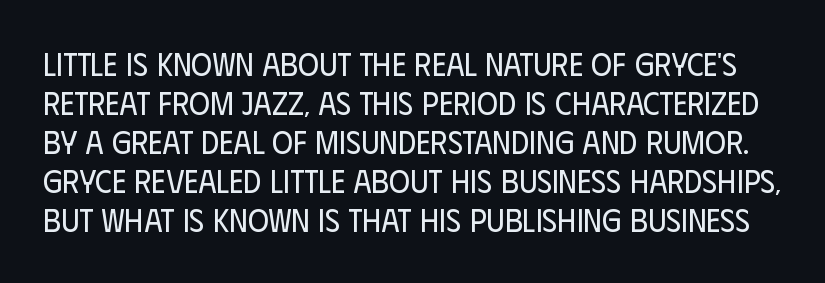
The image shows 32 px regular-weight, condensed sans-serif type, upright; set line spacing 1.22x, normal letter spacing, not underlined; low stroke contrast and a large x-height.
